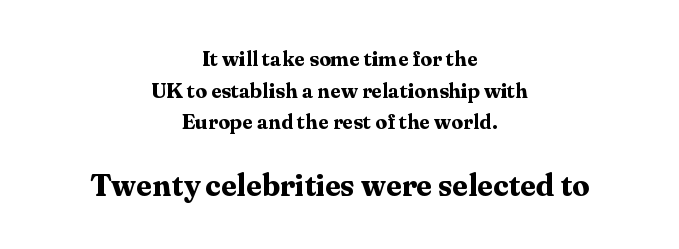
The image shows 31 px bold serif type, upright; set centered, normal line spacing (1.51x), normal letter spacing, not underlined; the second (bottom) block is 1.48x larger; medium stroke contrast and a medium x-height.
